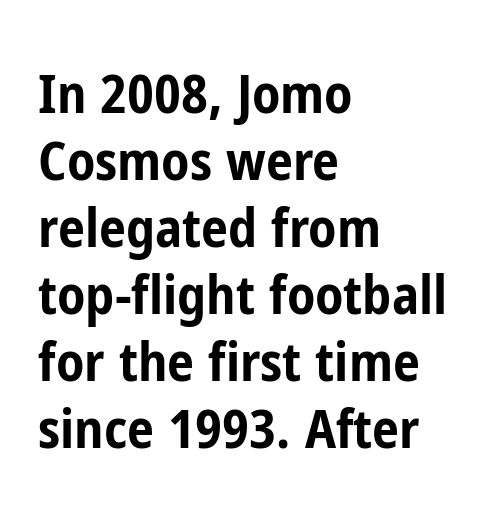
Q: Is the text bold? A: Yes.
Q: Is the text italic (slanted)? A: No, it is upright.
Q: Is the typeface a serif or a sans-serif typeface? A: Sans-serif.
Q: Is the text underlined? A: No.
Q: How is the paragraph aligned? A: Left-aligned.
Q: Is the spacing between letters normal or unusually wide? A: Normal.
Q: Width (condensed, normal, or wide)? A: Condensed.
Q: Stroke contrast? A: Low.
Q: x-height? A: Medium.
Q: Monospaced? A: No.
